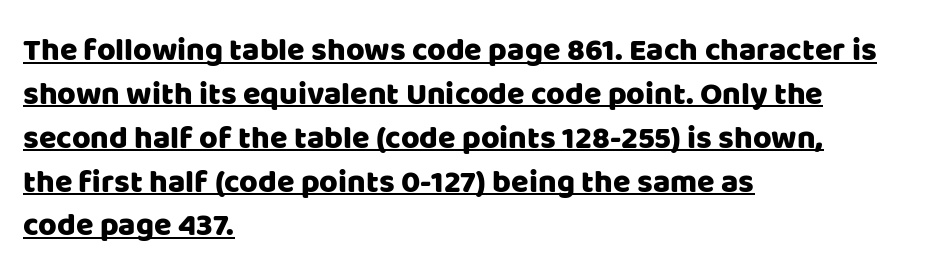
{"serif": "no", "italic": "no", "width": "normal", "stroke_contrast": "low", "x_height": "large", "monospaced": "no", "underline": "yes", "align": "left", "line_spacing": "normal", "line_spacing_ratio": 1.37, "letter_spacing": "normal", "letter_spacing_em": 0.0, "glyph_px": 32}
